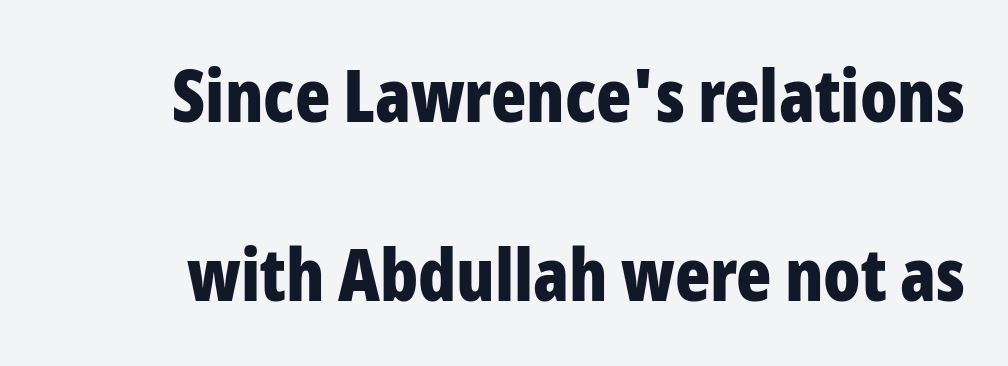
{"serif": "no", "italic": "no", "bold": "yes", "weight": "bold", "width": "condensed", "stroke_contrast": "low", "x_height": "medium", "monospaced": "no", "underline": "no", "line_spacing": "loose", "line_spacing_ratio": 2.45, "letter_spacing": "normal", "letter_spacing_em": 0.0, "glyph_px": 73}
